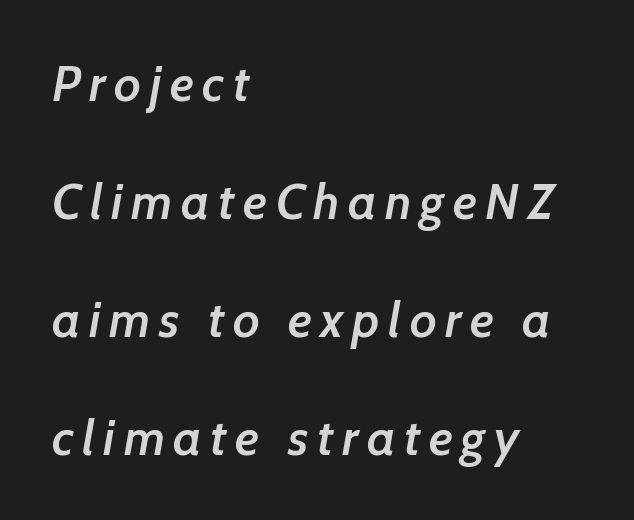
Check the space under the baseline: it is left empty. These lines are rendered in a variable-pitch font. Does the copy run flush right? No — it runs flush left. Interline gaps are noticeably wide in this sample.
